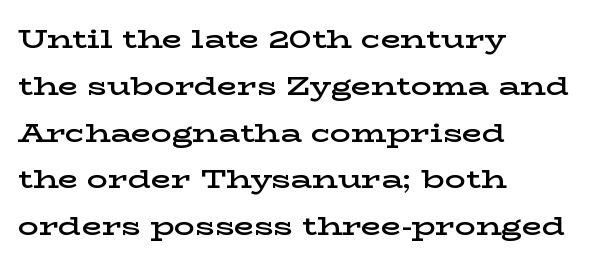
The baseline area is clear. You can tell it's not italic because the verticals are truly vertical. You could call the tracking neutral — neither tight nor loose. Line starts are locked; line ends wander. Is the type bold? Partly — it's a semibold, heavier than regular but not fully bold.
